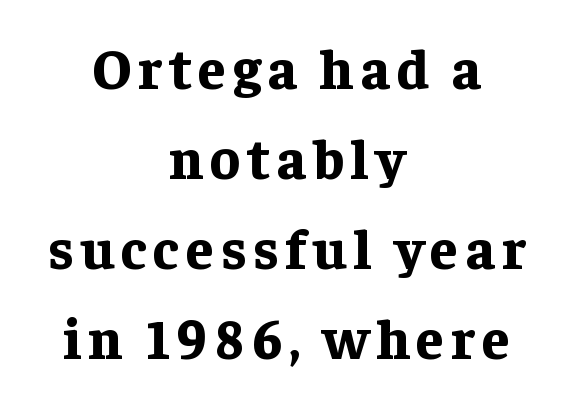
This is roman type, the default non-slanted kind. Each letter keeps its own natural width here, so spacing adapts to shape. Weight: bold. Notice how descenders clear the ascenders below comfortably — that's standard leading. One-word summary of the alignment: center. Words float on clear page, feet unadorned.
